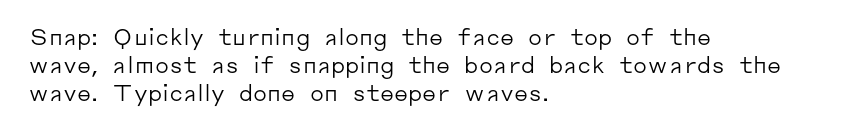
No extra ink here — the face is not bold. Students, observe: this is what conventionally led text looks like. Visually the block forms a straight wall on the left and a jagged coastline on the right. Clear beneath every line of the passage.
